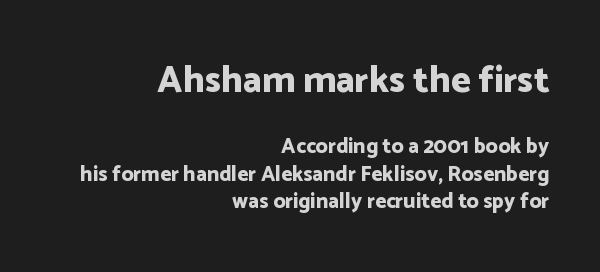
Spacing verdict: proportional, widths tailored to each character. The axis of the letterforms is exactly vertical. The passage shown stacks its lines at a standard gap. The designer went with a sans here, leaving each stem footless. The type is set solid horizontally, with unmodified tracking. These lines stack with their right ends in a neat column.
